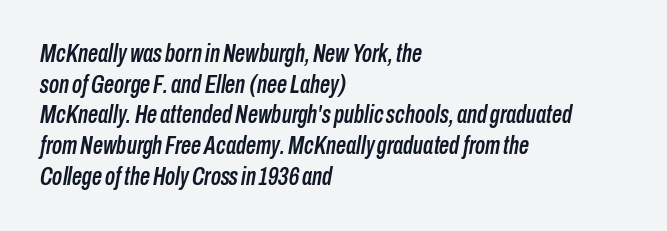
The image shows 25 px text type, italic (leaning right); set left-aligned, line spacing 1.23x, normal letter spacing, not underlined.
